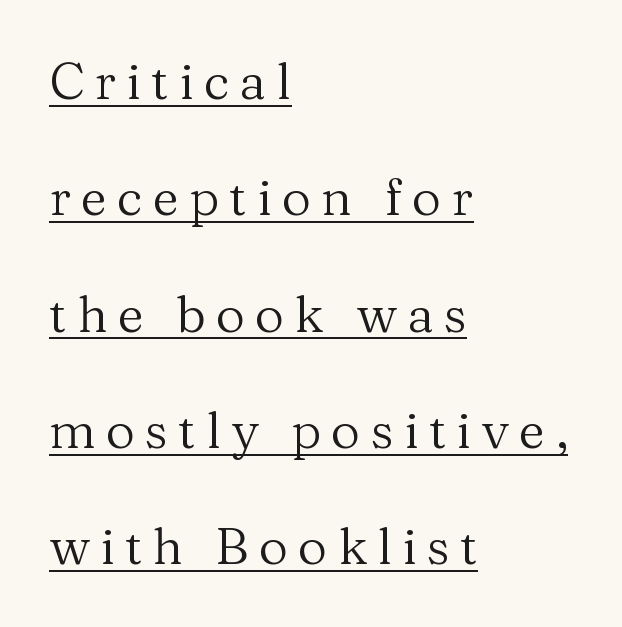
{"serif": "yes", "italic": "no", "bold": "no", "weight": "regular", "width": "normal", "stroke_contrast": "medium", "x_height": "medium", "monospaced": "no", "underline": "yes", "align": "left", "line_spacing": "loose", "line_spacing_ratio": 2.28, "letter_spacing": "wide", "letter_spacing_em": 0.2, "glyph_px": 51}
